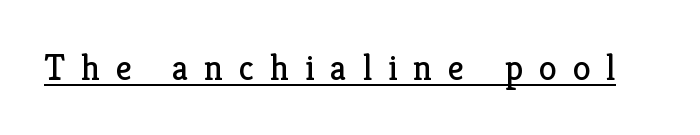
{"serif": "yes", "italic": "no", "bold": "no", "weight": "regular", "width": "normal", "stroke_contrast": "low", "x_height": "medium", "monospaced": "no", "underline": "yes", "letter_spacing": "wide", "letter_spacing_em": 0.44, "glyph_px": 36}
